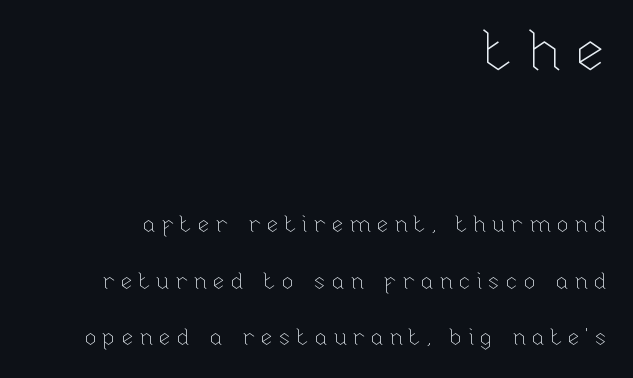
The image shows 58 px thin type, upright; set right-aligned, loose line spacing (2.45x), unusually wide letter spacing (+0.22 em), not underlined; the first (top) block is 2.52x larger; low stroke contrast and a medium x-height.
